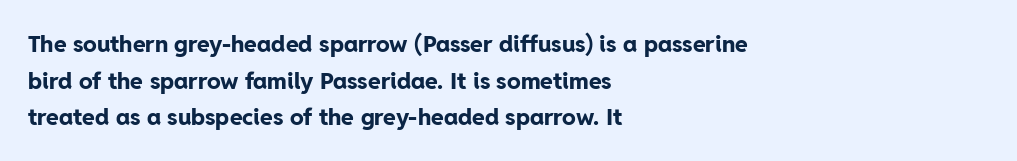
Q: Is the text bold? A: Yes.
Q: Is the text italic (slanted)? A: No, it is upright.
Q: Is the text underlined? A: No.
Q: How is the paragraph aligned? A: Left-aligned.
Q: Is the spacing between letters normal or unusually wide? A: Normal.
Q: Is the spacing between lines tight, normal or loose? A: Normal.
